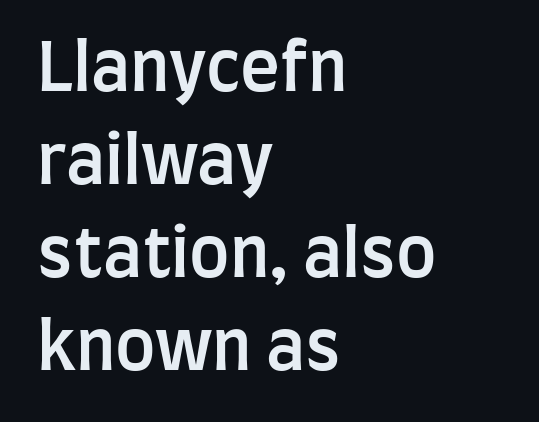
The image shows 67 px semibold, condensed sans-serif type, upright; set left-aligned, normal line spacing (1.39x), normal letter spacing, not underlined; low stroke contrast and a large x-height.
